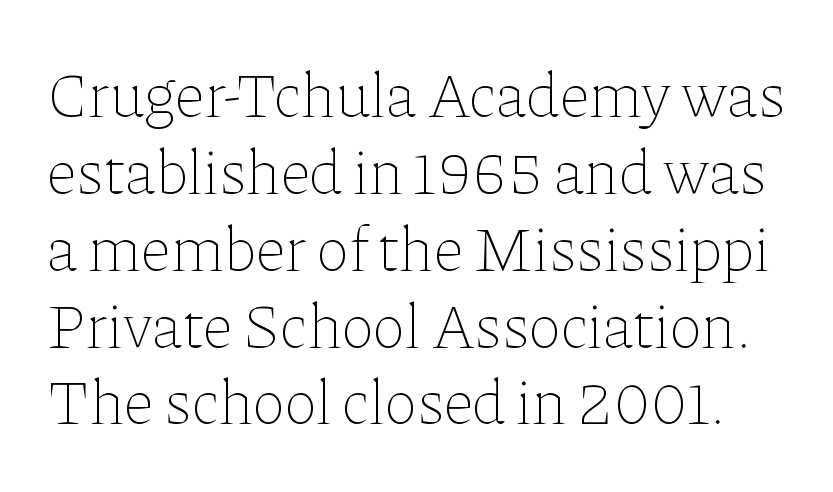
Q: Is the text bold? A: No.
Q: Is the text italic (slanted)? A: No, it is upright.
Q: Is the text underlined? A: No.
Q: Is the spacing between letters normal or unusually wide? A: Normal.
Q: Width (condensed, normal, or wide)? A: Normal.
Q: Stroke contrast? A: Low.
Q: x-height? A: Medium.
Q: Monospaced? A: No.
